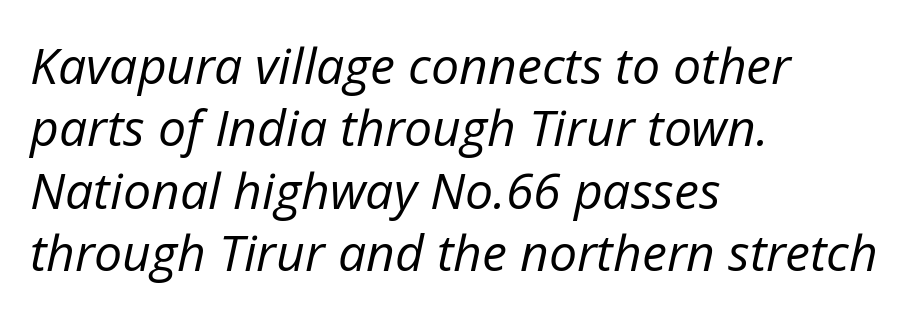
The image shows 50 px regular-weight type, italic (leaning right); set left-aligned, normal line spacing (1.25x), normal letter spacing, not underlined; low stroke contrast and a medium x-height.
